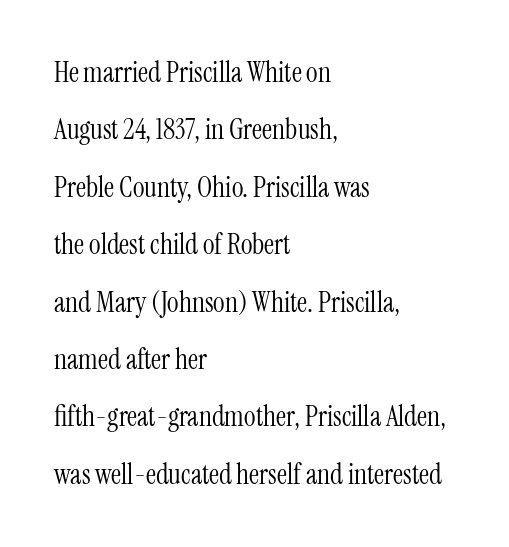
Q: Is the text bold? A: No.
Q: Is the text italic (slanted)? A: No, it is upright.
Q: Is the typeface a serif or a sans-serif typeface? A: Serif.
Q: Is the text underlined? A: No.
Q: How is the paragraph aligned? A: Left-aligned.
Q: Is the spacing between letters normal or unusually wide? A: Normal.
Q: Is the spacing between lines tight, normal or loose? A: Loose.
Q: Width (condensed, normal, or wide)? A: Condensed.
Q: Stroke contrast? A: Medium.
Q: x-height? A: Medium.
Q: Monospaced? A: No.
